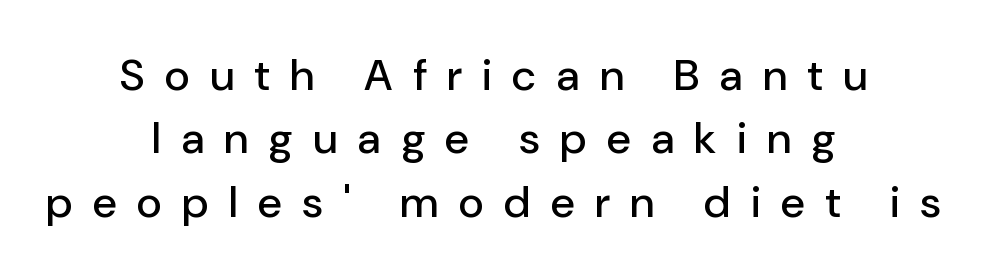
Q: Is the text italic (slanted)? A: No, it is upright.
Q: Is the typeface a serif or a sans-serif typeface? A: Sans-serif.
Q: Is the text underlined? A: No.
Q: How is the paragraph aligned? A: Centered.
Q: Is the spacing between letters normal or unusually wide? A: Unusually wide.
Q: Is the spacing between lines tight, normal or loose? A: Normal.
Q: Width (condensed, normal, or wide)? A: Normal.
Q: Stroke contrast? A: Low.
Q: x-height? A: Medium.
Q: Monospaced? A: No.
